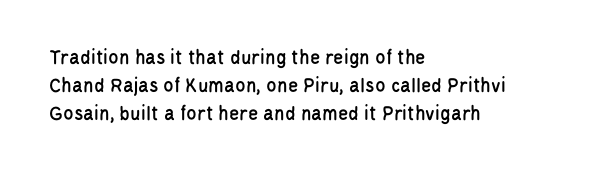
Teacher's note: observe the even left margin — that is flush-left alignment. No italicization has been applied; the sample stays upright. Clear beneath every line of the passage. Honestly, the letter spacing is just normal — you wouldn't notice it. A typesetter would call this leading conventional body-copy spacing.
